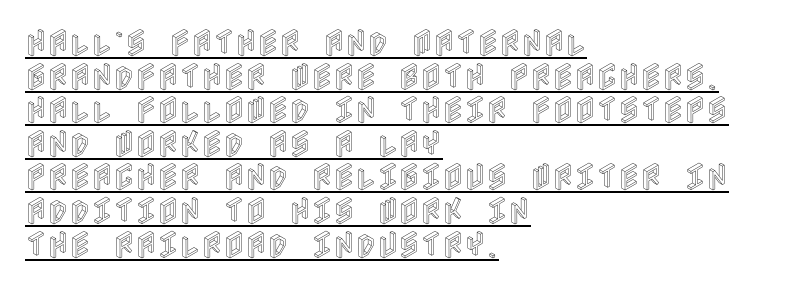
Q: Is the text italic (slanted)? A: No, it is upright.
Q: Is the text underlined? A: Yes.
Q: How is the paragraph aligned? A: Left-aligned.
Q: Is the spacing between letters normal or unusually wide? A: Normal.
Q: Is the spacing between lines tight, normal or loose? A: Tight.
Q: Width (condensed, normal, or wide)? A: Condensed.
Q: x-height? A: Large.
